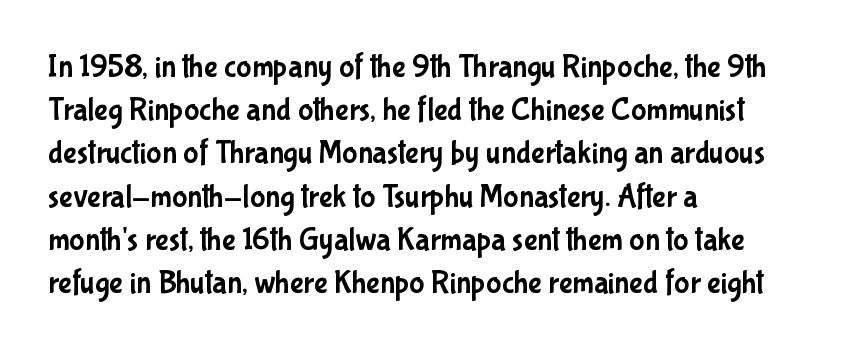
The image shows 32 px condensed sans-serif type, upright; set left-aligned, normal line spacing (1.35x), normal letter spacing, not underlined; low stroke contrast and a medium x-height.
